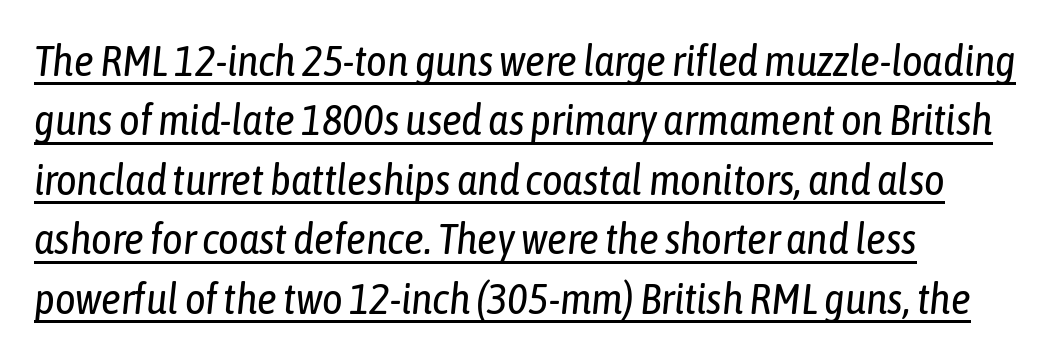
The image shows 44 px regular-weight, condensed type, italic (leaning right); set left-aligned, normal line spacing (1.35x), normal letter spacing, underlined; low stroke contrast and a medium x-height.
